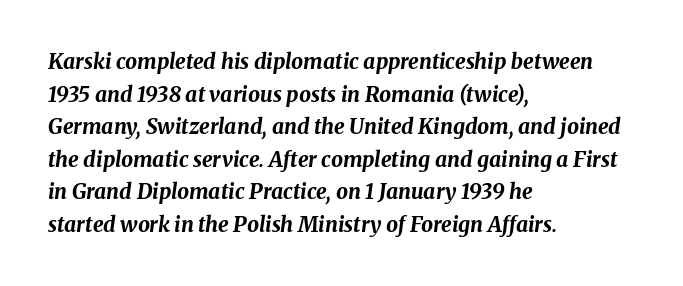
Style check: oblique. Look at the stroke-to-counter ratio: heavy, a bold. Each row of text sits above clean, open space. Nobody touched the tracking dial on this one. Compared with typical paragraphs, the rows here are spaced about the same. Compared with a centered layout, this one pins lines to the left instead.
